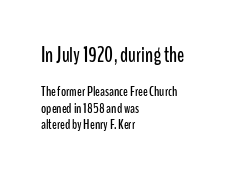
{"italic": "no", "underline": "no", "align": "left", "line_spacing_ratio": 1.17, "letter_spacing": "normal", "letter_spacing_em": 0.0, "larger_block": "first", "size_ratio": 1.5, "glyph_px": 21}
